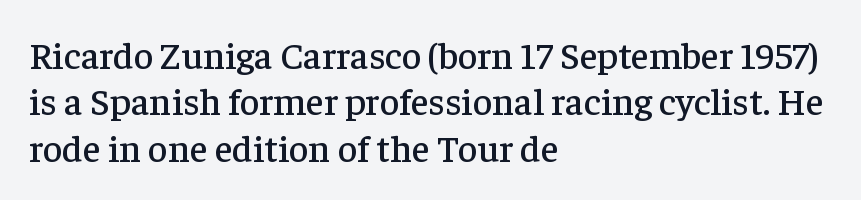
Q: Is the text italic (slanted)? A: No, it is upright.
Q: Is the typeface a serif or a sans-serif typeface? A: Serif.
Q: Is the text underlined? A: No.
Q: How is the paragraph aligned? A: Left-aligned.
Q: Is the spacing between letters normal or unusually wide? A: Normal.
Q: Width (condensed, normal, or wide)? A: Normal.
Q: Stroke contrast? A: Low.
Q: x-height? A: Medium.
Q: Monospaced? A: No.
